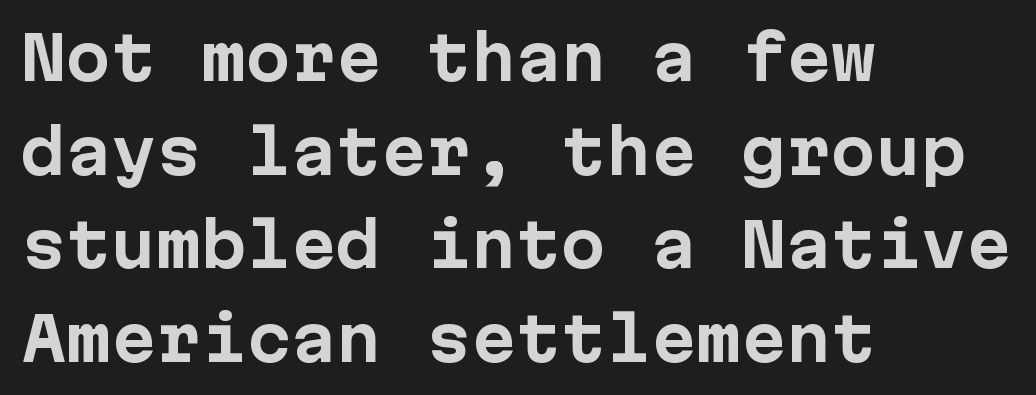
{"serif": "no", "italic": "no", "bold": "yes", "weight": "bold", "width": "normal", "stroke_contrast": "low", "x_height": "medium", "monospaced": "yes", "underline": "no", "align": "left", "line_spacing": "normal", "line_spacing_ratio": 1.56, "letter_spacing": "normal", "letter_spacing_em": 0.0, "glyph_px": 60}
